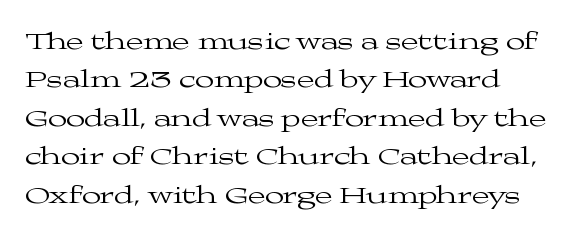
The image shows 25 px text type, upright; set normal line spacing (1.54x), normal letter spacing, not underlined.
